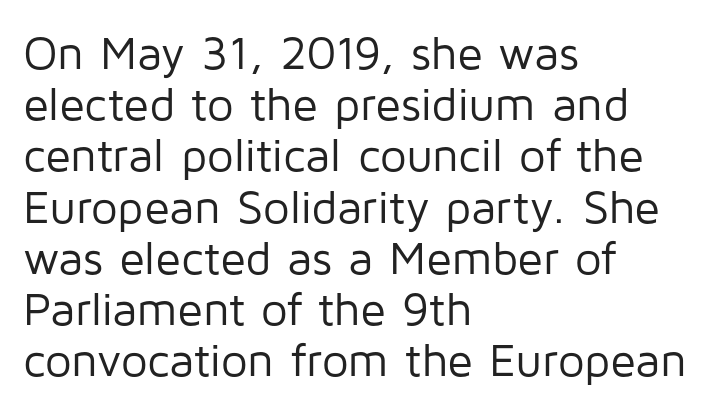
The image shows 47 px regular-weight sans-serif type, upright; set left-aligned, tight line spacing (1.09x), normal letter spacing, not underlined; low stroke contrast and a medium x-height.
